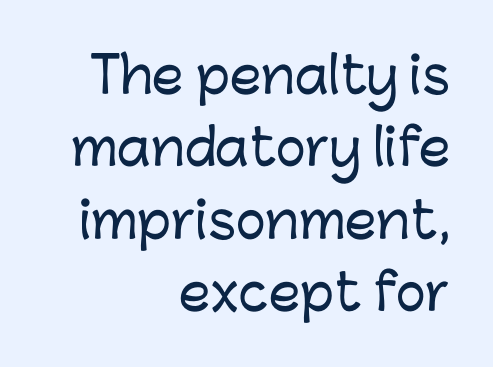
Check under the words: just untouched page. The lines are quadded right. Notice how descenders clear the ascenders below comfortably — that's standard leading. The letters stand upright; this is a roman face.
